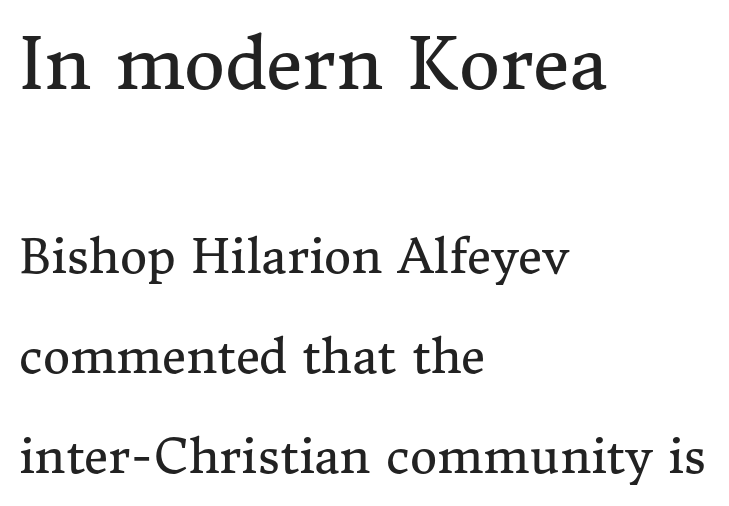
The area under the type is left untouched. Teacher's note: observe the even left margin — that is flush-left alignment. The letters advance in unequal steps, a hallmark of proportional type. If you drew a line through each stem, it would be perfectly vertical. Compared with typical paragraphs, the rows here are farther apart.
